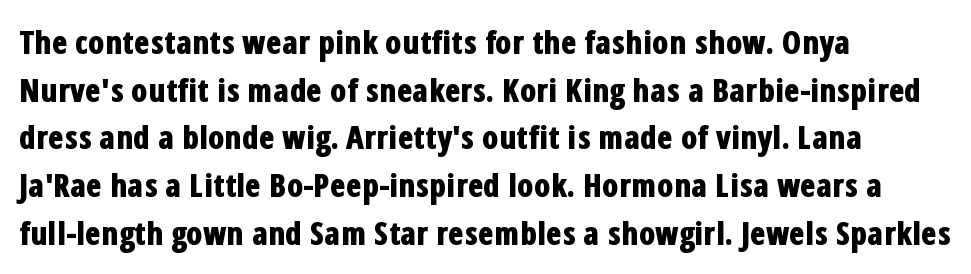
The image shows 32 px bold, condensed sans-serif type, upright; set left-aligned, normal line spacing (1.49x), normal letter spacing, not underlined; low stroke contrast and a medium x-height.
